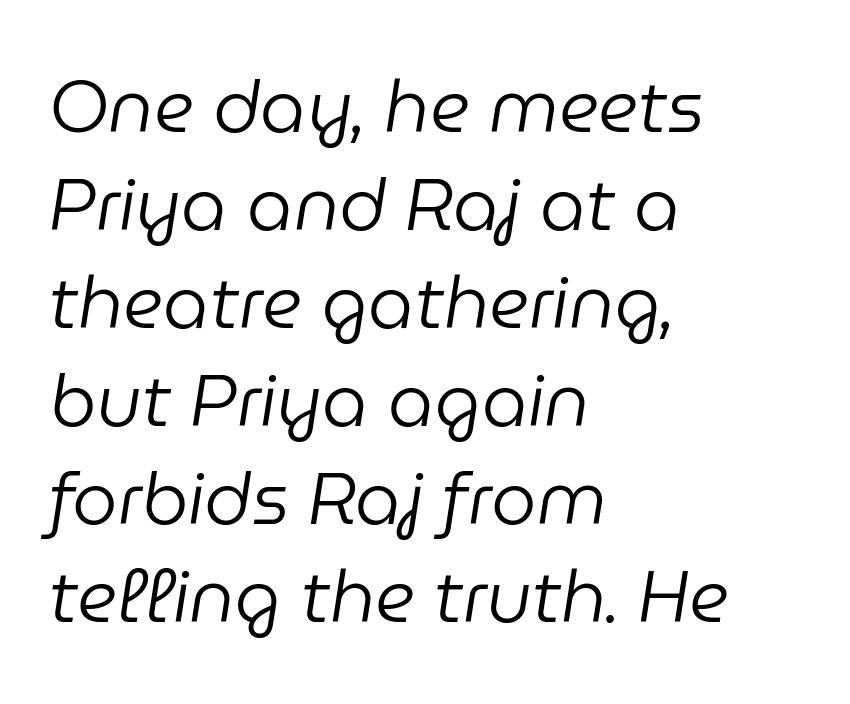
The weight would be labelled regular, book, light, or lighter still. A typesetter would call this proportional, since set widths differ per character. One-word summary of the alignment: left. The glyphs are unaccompanied by any horizontal stroke below them. Does extra space separate the letters? No, they use regular spacing. Italic? Definitely — the glyphs are oblique.
